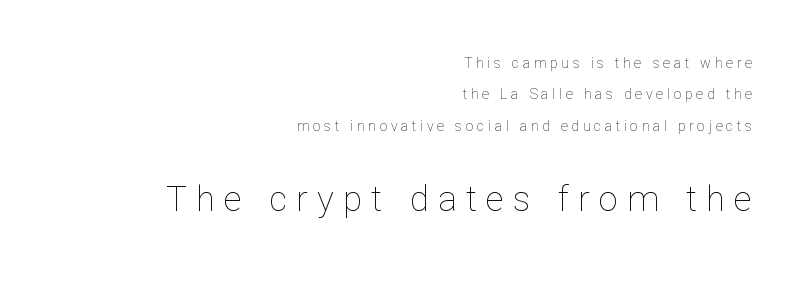
{"italic": "no", "bold": "no", "weight": "thin", "width": "normal", "stroke_contrast": "low", "x_height": "medium", "monospaced": "no", "underline": "no", "align": "right", "line_spacing": "loose", "line_spacing_ratio": 2.25, "letter_spacing": "wide", "letter_spacing_em": 0.26, "larger_block": "second", "size_ratio": 2.5, "glyph_px": 35}
